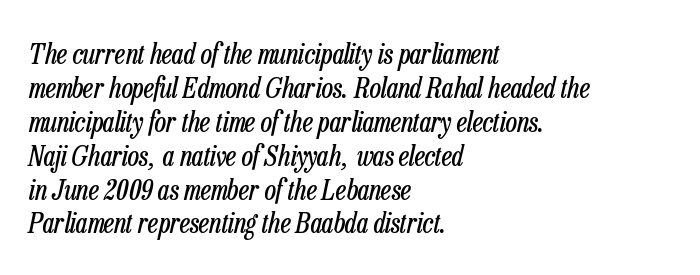
This sample has the flowing, uneven cadence of proportional lettering. Notice how the stems are inclined rather than vertical — that's the hallmark of italics. Honestly, the letter spacing is just normal — you wouldn't notice it. A bare baseline throughout the passage.
